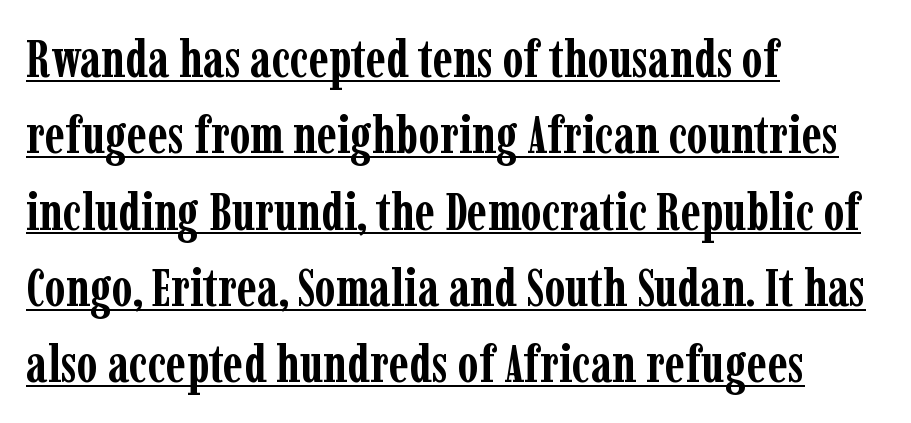
The image shows 53 px semibold, condensed serif type, upright; set left-aligned, normal line spacing (1.44x), normal letter spacing, underlined; low stroke contrast and a medium x-height.
